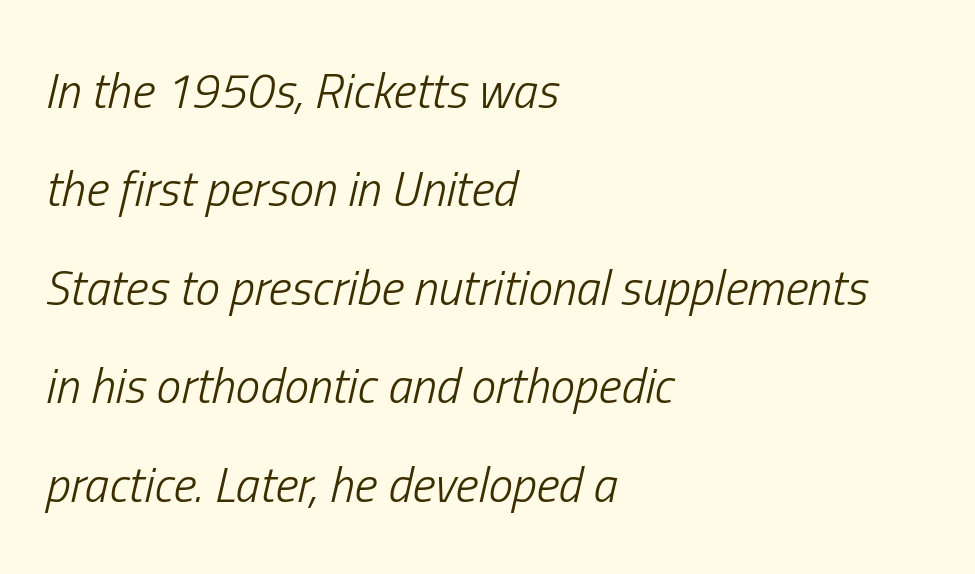
{"italic": "yes", "lean": "right", "slant_degrees": 13, "bold": "no", "weight": "light", "width": "condensed", "stroke_contrast": "low", "x_height": "medium", "monospaced": "no", "underline": "no", "align": "left", "line_spacing": "loose", "line_spacing_ratio": 2.01, "letter_spacing": "normal", "letter_spacing_em": 0.0, "glyph_px": 49}
